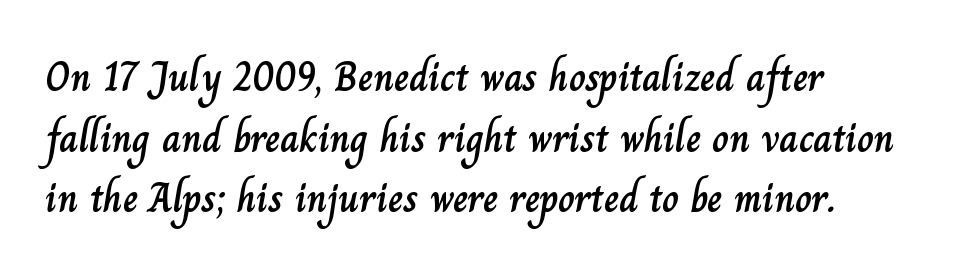
{"width": "normal", "stroke_contrast": "low", "x_height": "small", "monospaced": "no", "underline": "no", "align": "left", "line_spacing": "normal", "line_spacing_ratio": 1.48, "letter_spacing": "normal", "letter_spacing_em": 0.0, "glyph_px": 41}
